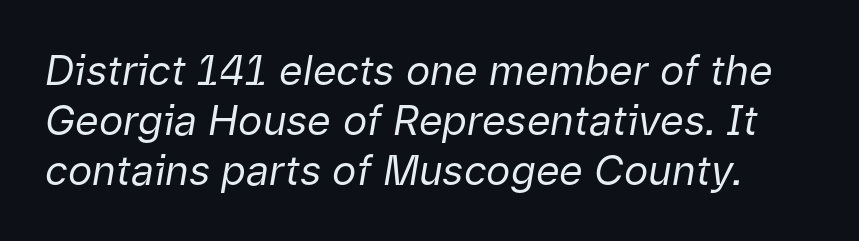
Q: Is the text bold? A: No.
Q: Is the text italic (slanted)? A: Yes, it leans right by about 9 degrees.
Q: Is the text underlined? A: No.
Q: Is the spacing between letters normal or unusually wide? A: Normal.
Q: Width (condensed, normal, or wide)? A: Normal.
Q: Stroke contrast? A: Low.
Q: x-height? A: Medium.
Q: Monospaced? A: No.
